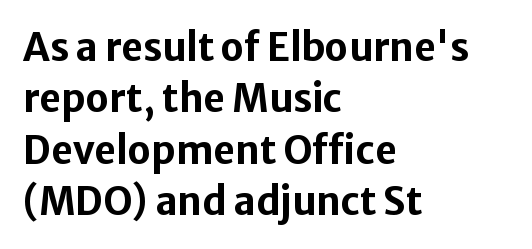
{"serif": "no", "italic": "no", "bold": "yes", "weight": "bold", "width": "normal", "stroke_contrast": "low", "x_height": "medium", "monospaced": "no", "underline": "no", "align": "left", "line_spacing": "normal", "line_spacing_ratio": 1.35, "letter_spacing": "normal", "letter_spacing_em": 0.0, "glyph_px": 38}
